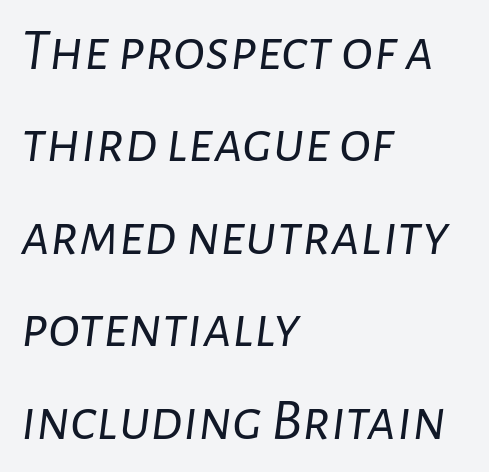
Nothing heavy about these letters — not bold at all. The letters advance in unequal steps, a hallmark of proportional type. Between one letter and the next there's only the usual sliver of space. The compositor pushed each line to the left boundary. Horizontal bands of white between lines are of average thickness. Bare-footed words on every line.
